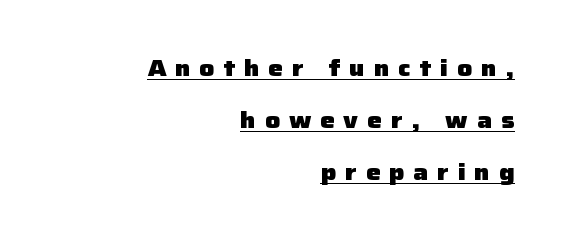
Letter spacing: wide. The passage is arranged like a letterhead date or caption credit — flush right. Has an underline been added? It has. As a designer I'd log this as weight 700, bold. The axis of the letterforms is exactly vertical. Regarding leading, the lines here are spaced well apart.
